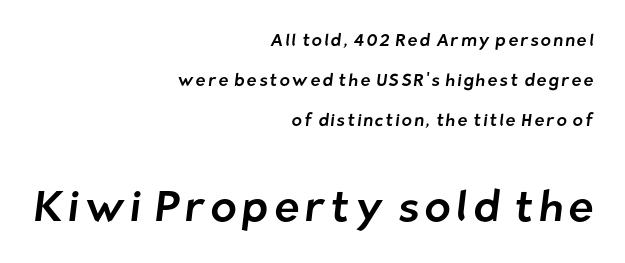
The image shows 43 px sans-serif type; set right-aligned, loose line spacing (2.35x), not underlined; the second (bottom) block is 2.53x larger; low stroke contrast and a medium x-height.
